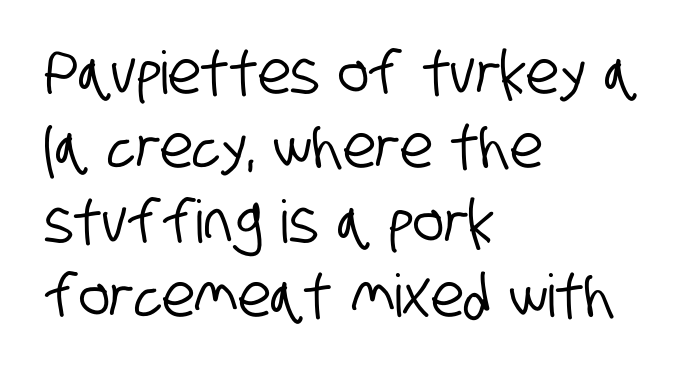
The image shows 59 px condensed sans-serif type; set left-aligned, normal line spacing (1.26x), normal letter spacing, not underlined; low stroke contrast and a large x-height.
